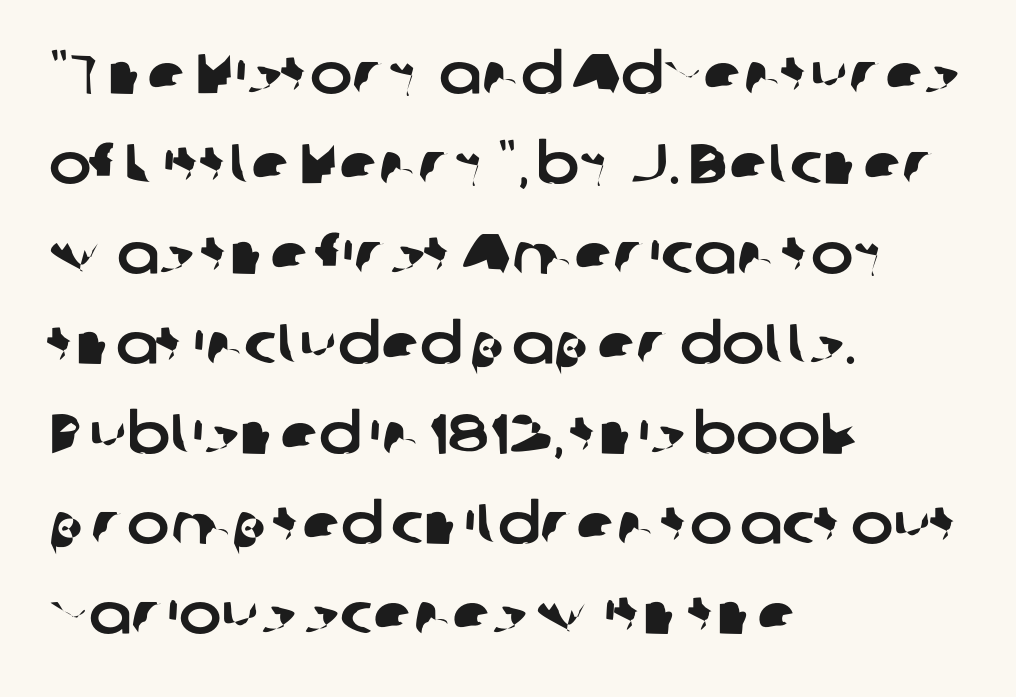
Q: Is the typeface a serif or a sans-serif typeface? A: Sans-serif.
Q: Is the text underlined? A: No.
Q: How is the paragraph aligned? A: Left-aligned.
Q: Is the spacing between letters normal or unusually wide? A: Normal.
Q: Is the spacing between lines tight, normal or loose? A: Normal.
Q: Width (condensed, normal, or wide)? A: Normal.
Q: Stroke contrast? A: Low.
Q: x-height? A: Medium.
Q: Monospaced? A: No.
